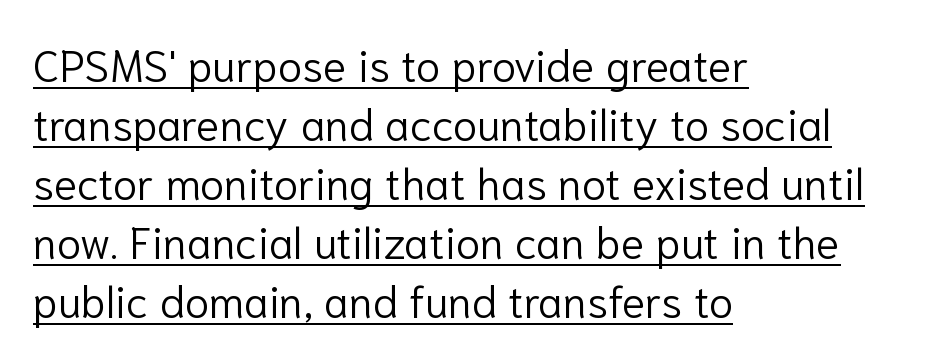
Is there an underline? Yes — a line sits under the letters. The designer went with a sans here, leaving each stem footless. The rendering uses a moderate line-height, typical for paragraphs. You can tell it's not italic because the verticals are truly vertical. You could not count columns in this text — the font is proportionally spaced. Here the glyphs are tracked normally, forming tight word shapes.
